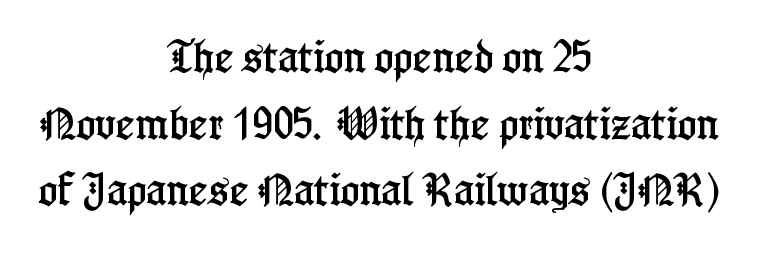
Serif or sans? Serif — the stroke terminals have little feet. Here the designer chose a conventional face with non-uniform glyph widths. Students, note that the glyphs here touch the page at normal intervals. Every stem runs plumb, perpendicular to the baseline. Bare-footed words on every line.
